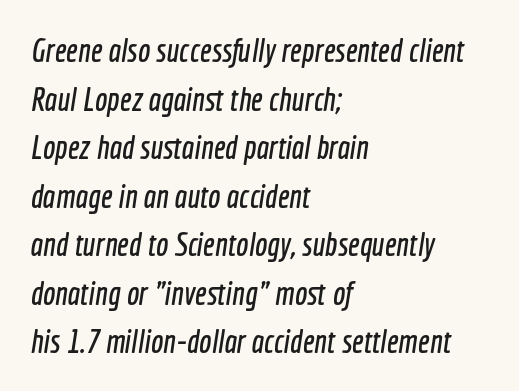
{"serif": "no", "width": "condensed", "x_height": "medium", "monospaced": "no", "underline": "no", "align": "left", "line_spacing": "normal", "line_spacing_ratio": 1.47, "letter_spacing": "normal", "letter_spacing_em": 0.0, "glyph_px": 33}
